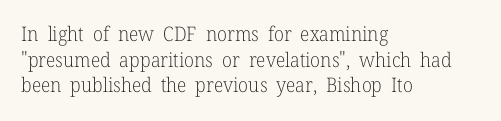
The weight would be labelled regular, book, light, or lighter still. Tall strokes in this sample are plumb rather than angled. These lines stack with their left ends in a neat column. Unmarked baselines from the first word to the last. Regular leading. A typesetter would call this zero additional tracking.
